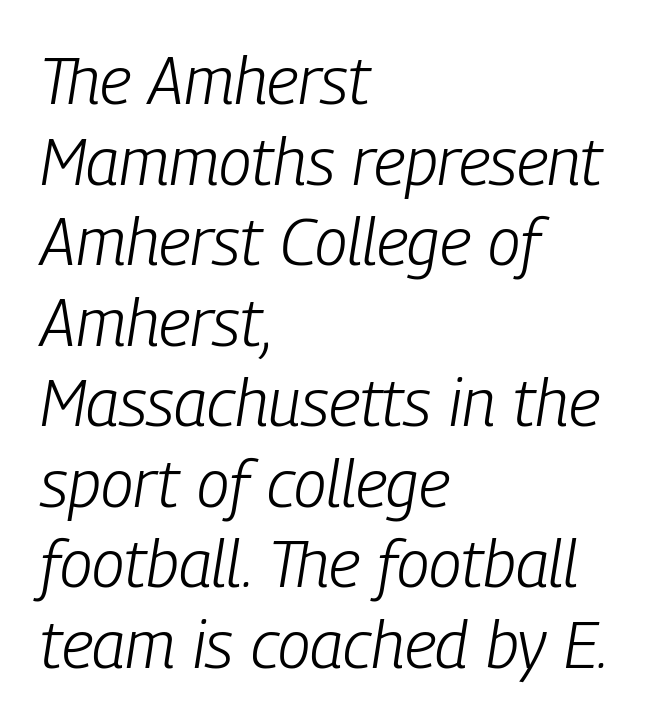
{"italic": "yes", "lean": "right", "slant_degrees": 9, "bold": "no", "weight": "light", "width": "condensed", "stroke_contrast": "low", "x_height": "medium", "monospaced": "no", "underline": "no", "align": "left", "line_spacing_ratio": 1.22, "letter_spacing": "normal", "letter_spacing_em": 0.0, "glyph_px": 66}
